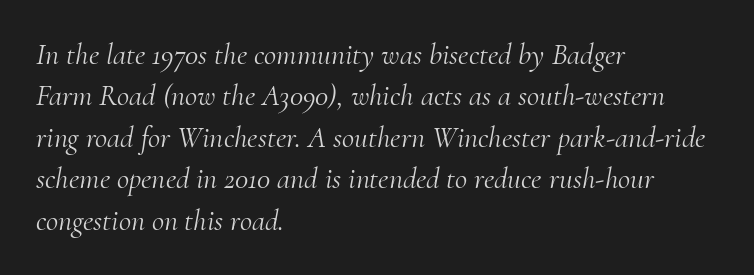
Bold? No — there's no thickening of the strokes. Any mark beneath the type? The region is blank. Unlike a clean sans, this face finishes its strokes with serifs. Think of a printed novel: that variable character pitch is what you see here.
